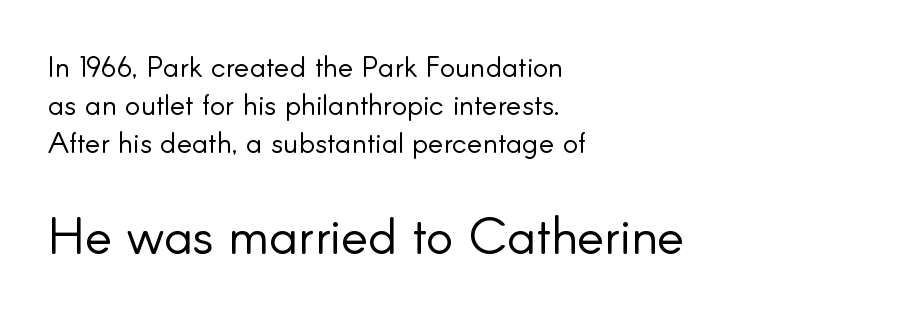
Font category for this specimen: sans-serif. Check under the words: just untouched page. Caption: standard tracking, unaltered. Italic: no, the glyphs are upright roman. The rendering uses natural spacing where letterforms have individual widths. The typesetter chose a ragged-right arrangement here.
